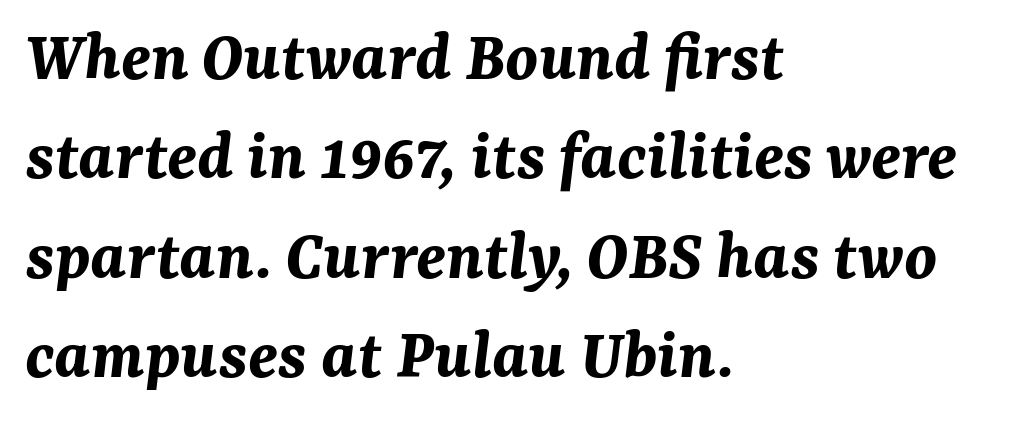
Proportional: the letters do not fall into vertical columns. The passage shown is not underscored anywhere. Honestly, the letter spacing is just normal — you wouldn't notice it. This rendering uses left alignment, leaving the right contour irregular. Every character sits at an angle, as italics do. The passage shown is emphatically bold.
